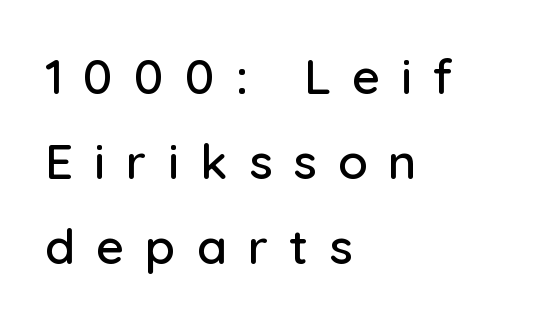
{"serif": "no", "italic": "no", "width": "normal", "stroke_contrast": "low", "x_height": "medium", "monospaced": "no", "underline": "no", "align": "left", "line_spacing_ratio": 1.73, "letter_spacing": "wide", "letter_spacing_em": 0.43, "glyph_px": 49}
